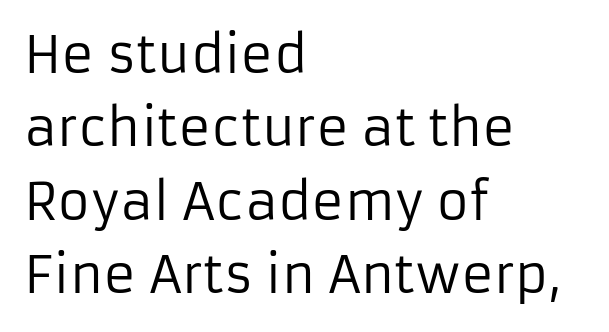
Q: Is the text bold? A: No.
Q: Is the text italic (slanted)? A: No, it is upright.
Q: Is the typeface a serif or a sans-serif typeface? A: Sans-serif.
Q: Is the text underlined? A: No.
Q: How is the paragraph aligned? A: Left-aligned.
Q: Is the spacing between letters normal or unusually wide? A: Normal.
Q: Is the spacing between lines tight, normal or loose? A: Normal.
Q: Width (condensed, normal, or wide)? A: Normal.
Q: Stroke contrast? A: Low.
Q: x-height? A: Medium.
Q: Monospaced? A: No.
